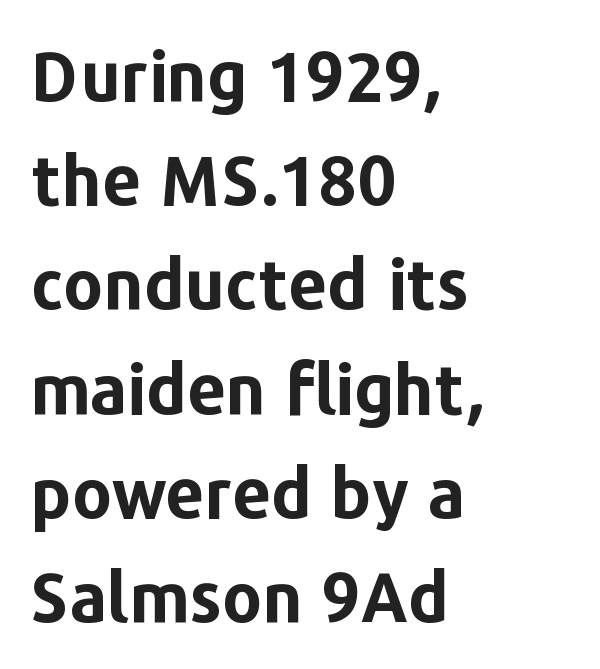
Q: Is the text bold? A: Yes.
Q: Is the text italic (slanted)? A: No, it is upright.
Q: Is the typeface a serif or a sans-serif typeface? A: Sans-serif.
Q: Is the text underlined? A: No.
Q: How is the paragraph aligned? A: Left-aligned.
Q: Is the spacing between letters normal or unusually wide? A: Normal.
Q: Is the spacing between lines tight, normal or loose? A: Normal.
Q: Width (condensed, normal, or wide)? A: Normal.
Q: Stroke contrast? A: Low.
Q: x-height? A: Medium.
Q: Monospaced? A: No.
